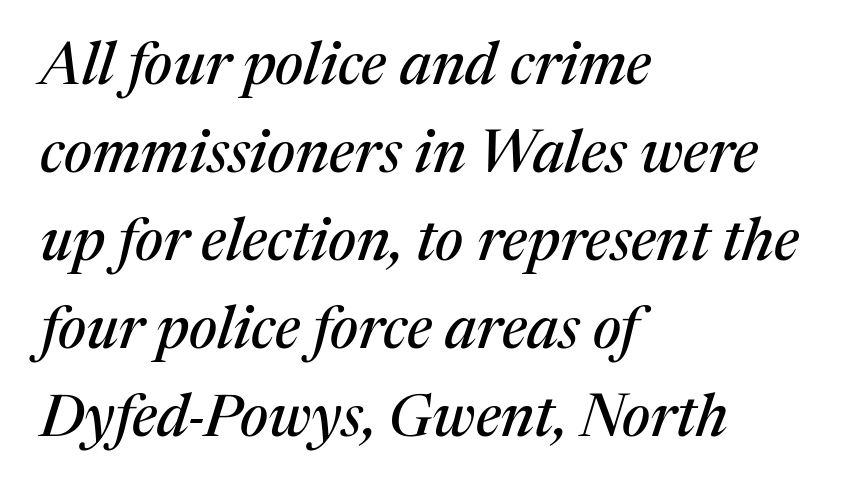
A typesetter would call this zero additional tracking. Normally led — the rows are evenly, conventionally spaced. Letterform terminals end in serifs throughout the passage. Each letter keeps its own natural width here, so spacing adapts to shape. You can tell it's italic because the verticals aren't actually vertical. The space directly below the letters is spotless.
